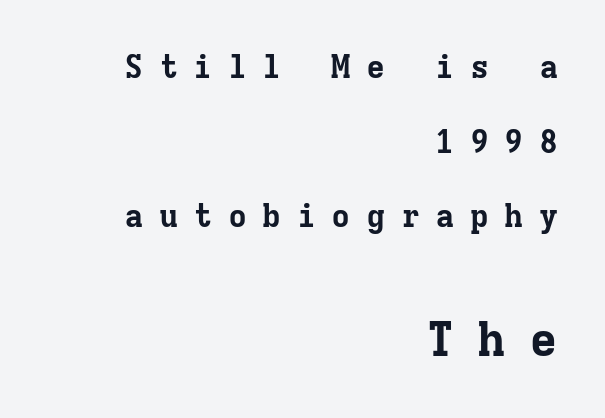
Short note: letters widely spaced. Little horizontal feet cap the strokes, marking this as serif type. Designer's note — italics off, roman on. Type without underlining. Spacing verdict: monospaced, one width for all characters.
